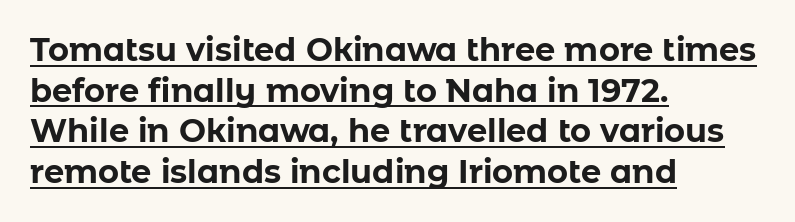
Q: Is the text bold? A: Yes.
Q: Is the text italic (slanted)? A: No, it is upright.
Q: Is the typeface a serif or a sans-serif typeface? A: Sans-serif.
Q: Is the text underlined? A: Yes.
Q: How is the paragraph aligned? A: Left-aligned.
Q: Is the spacing between letters normal or unusually wide? A: Normal.
Q: Is the spacing between lines tight, normal or loose? A: Normal.
Q: Width (condensed, normal, or wide)? A: Normal.
Q: Stroke contrast? A: Low.
Q: x-height? A: Medium.
Q: Monospaced? A: No.
